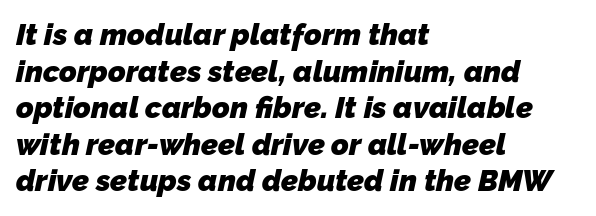
Q: Is the text bold? A: Yes.
Q: Is the typeface a serif or a sans-serif typeface? A: Sans-serif.
Q: Is the text underlined? A: No.
Q: How is the paragraph aligned? A: Left-aligned.
Q: Is the spacing between letters normal or unusually wide? A: Normal.
Q: Width (condensed, normal, or wide)? A: Normal.
Q: Stroke contrast? A: Low.
Q: x-height? A: Medium.
Q: Monospaced? A: No.
